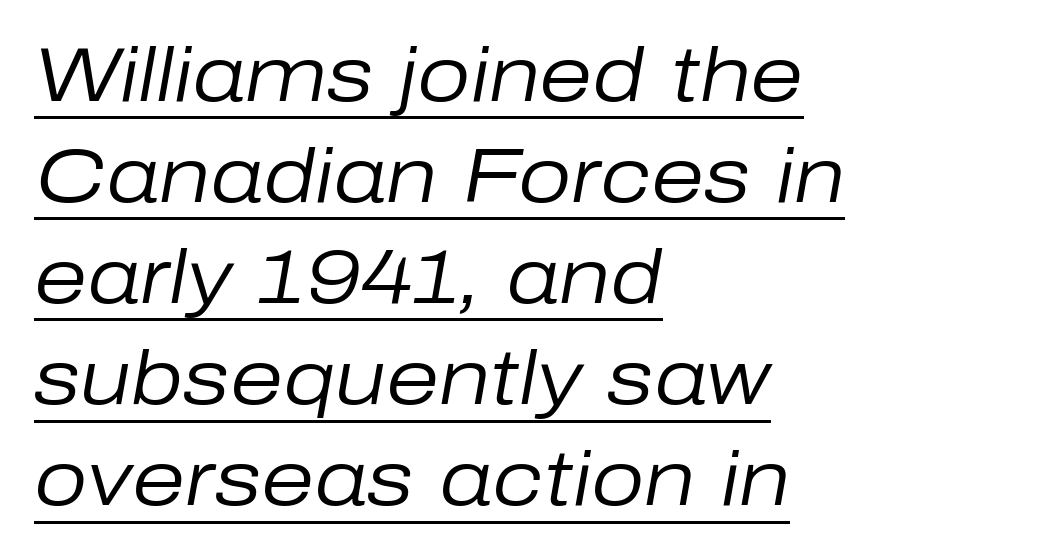
The image shows 76 px regular-weight type, italic (leaning right); set left-aligned, normal line spacing (1.33x), normal letter spacing, underlined; low stroke contrast and a medium x-height.
